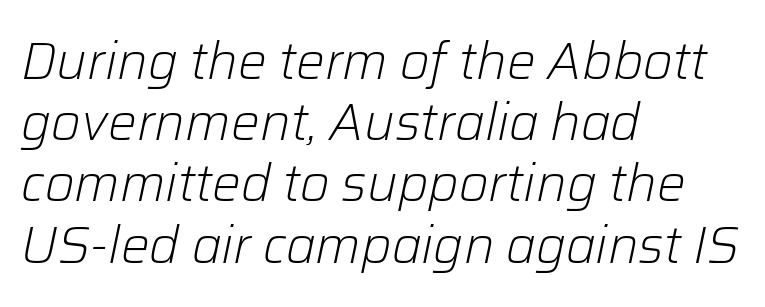
Q: Is the text bold? A: No.
Q: Is the text italic (slanted)? A: Yes, it leans right by about 12 degrees.
Q: Is the text underlined? A: No.
Q: How is the paragraph aligned? A: Left-aligned.
Q: Is the spacing between letters normal or unusually wide? A: Normal.
Q: Width (condensed, normal, or wide)? A: Normal.
Q: Stroke contrast? A: Low.
Q: x-height? A: Medium.
Q: Monospaced? A: No.
